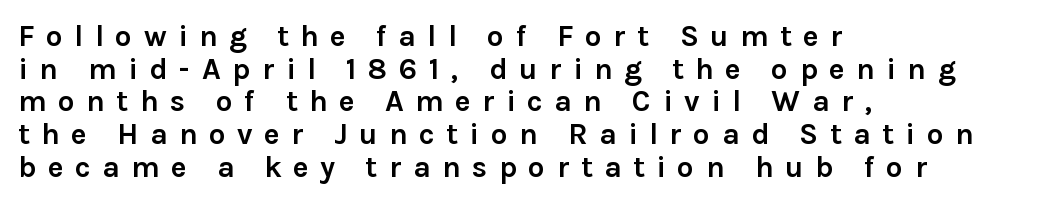
Stroke terminals: plain, sans-serif. A classic flush-left, rag-right setting is used for this passage. The lettering holds an erect, upright posture throughout. Typographic density is high because the face is bold. The horizontal fit of the characters is loose and conspicuously gappy.
